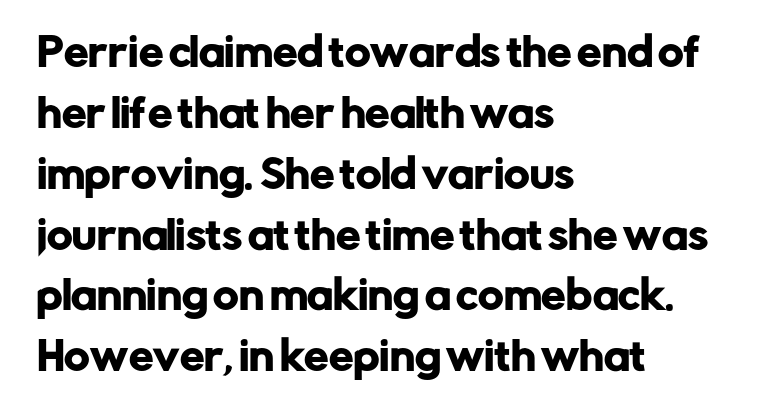
The image shows 39 px sans-serif type, upright; set left-aligned, normal line spacing (1.56x), normal letter spacing, not underlined; low stroke contrast and a medium x-height.
